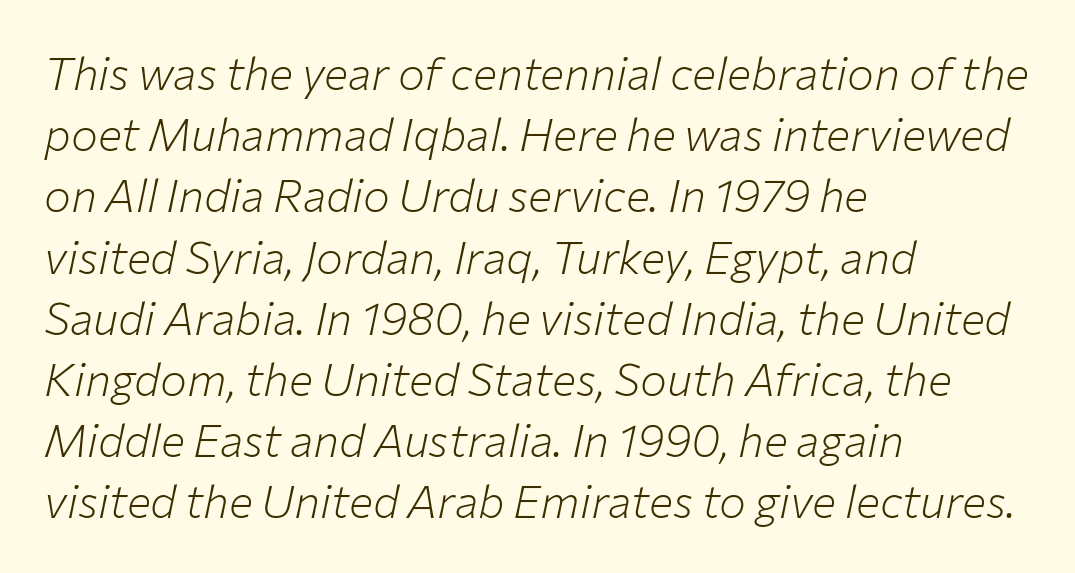
The image shows 45 px light type, italic (leaning right); set left-aligned, normal line spacing (1.36x), normal letter spacing, not underlined; low stroke contrast and a medium x-height.
